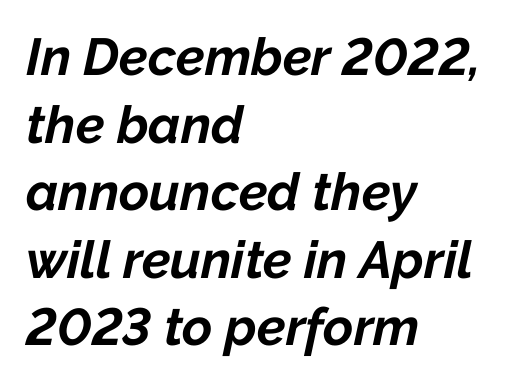
{"italic": "yes", "lean": "right", "slant_degrees": 12, "bold": "yes", "weight": "bold", "width": "normal", "stroke_contrast": "low", "x_height": "medium", "monospaced": "no", "underline": "no", "align": "left", "line_spacing": "normal", "line_spacing_ratio": 1.3, "letter_spacing": "normal", "letter_spacing_em": 0.0, "glyph_px": 52}
